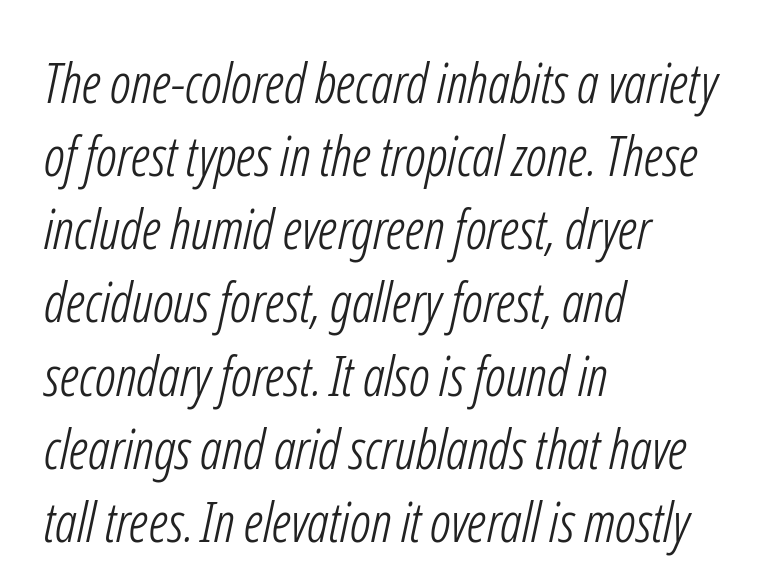
{"serif": "no", "bold": "no", "weight": "light", "width": "condensed", "stroke_contrast": "low", "x_height": "medium", "monospaced": "no", "underline": "no", "align": "left", "line_spacing": "normal", "line_spacing_ratio": 1.33, "letter_spacing": "normal", "letter_spacing_em": 0.0, "glyph_px": 55}
